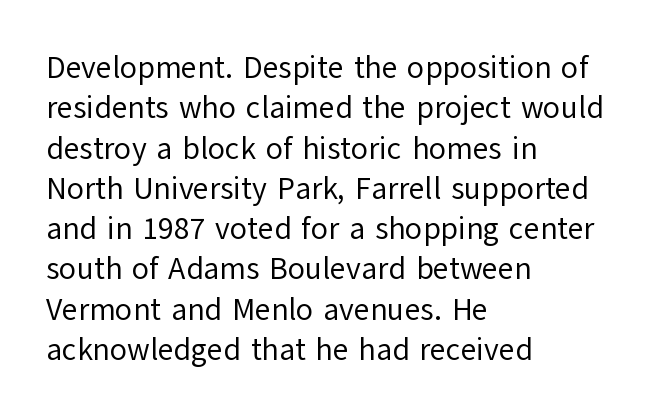
The image shows 31 px regular-weight sans-serif type, upright; set left-aligned, normal line spacing (1.3x), normal letter spacing, not underlined; low stroke contrast and a medium x-height.
